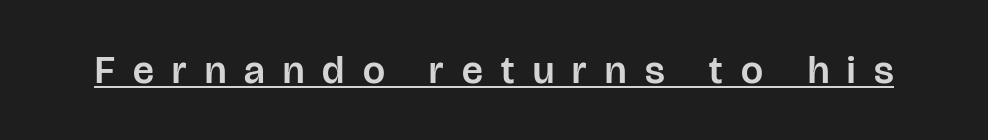
Q: Is the text italic (slanted)? A: No, it is upright.
Q: Is the typeface a serif or a sans-serif typeface? A: Sans-serif.
Q: Is the text underlined? A: Yes.
Q: Is the spacing between letters normal or unusually wide? A: Unusually wide.
Q: Width (condensed, normal, or wide)? A: Normal.
Q: Stroke contrast? A: Low.
Q: x-height? A: Large.
Q: Monospaced? A: No.
